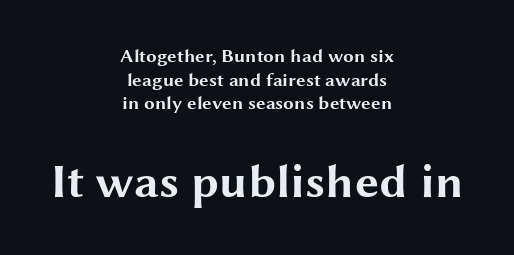
Q: Is the text bold? A: Yes.
Q: Is the text italic (slanted)? A: No, it is upright.
Q: Is the typeface a serif or a sans-serif typeface? A: Sans-serif.
Q: Is the text underlined? A: No.
Q: How is the paragraph aligned? A: Centered.
Q: Is the spacing between letters normal or unusually wide? A: Normal.
Q: Which block of text is set in a larger size, the first (top) or the second (bottom)? A: The second (bottom) one.
Q: Width (condensed, normal, or wide)? A: Wide.
Q: Stroke contrast? A: Medium.
Q: x-height? A: Medium.
Q: Monospaced? A: No.
